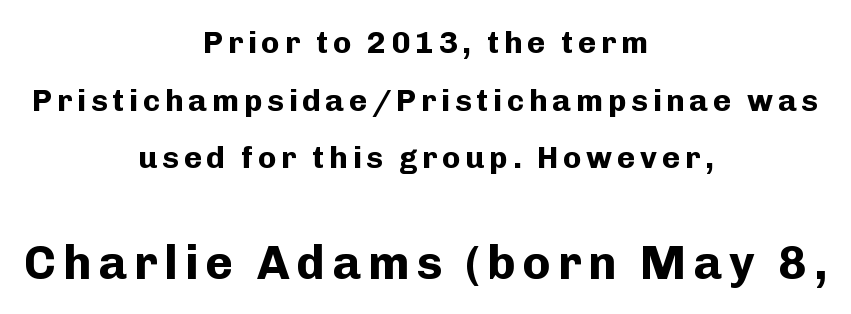
Plain, unruled lines of type. A roman cut, with each character standing at attention. The passage shown is emphatically bold. The rag falls on both sides of this text block equally.
